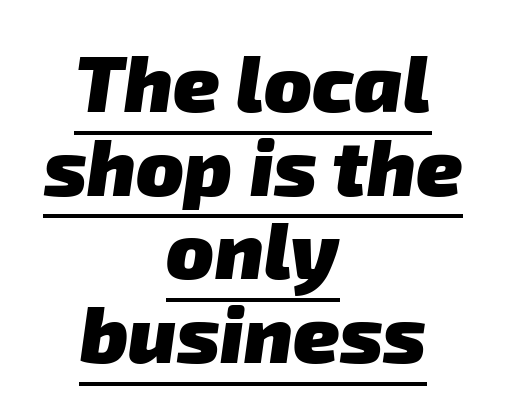
{"serif": "no", "bold": "yes", "weight": "heavy", "width": "normal", "stroke_contrast": "low", "x_height": "medium", "monospaced": "no", "underline": "yes", "align": "center", "line_spacing": "tight", "line_spacing_ratio": 1.06, "letter_spacing": "normal", "letter_spacing_em": 0.0, "glyph_px": 79}
